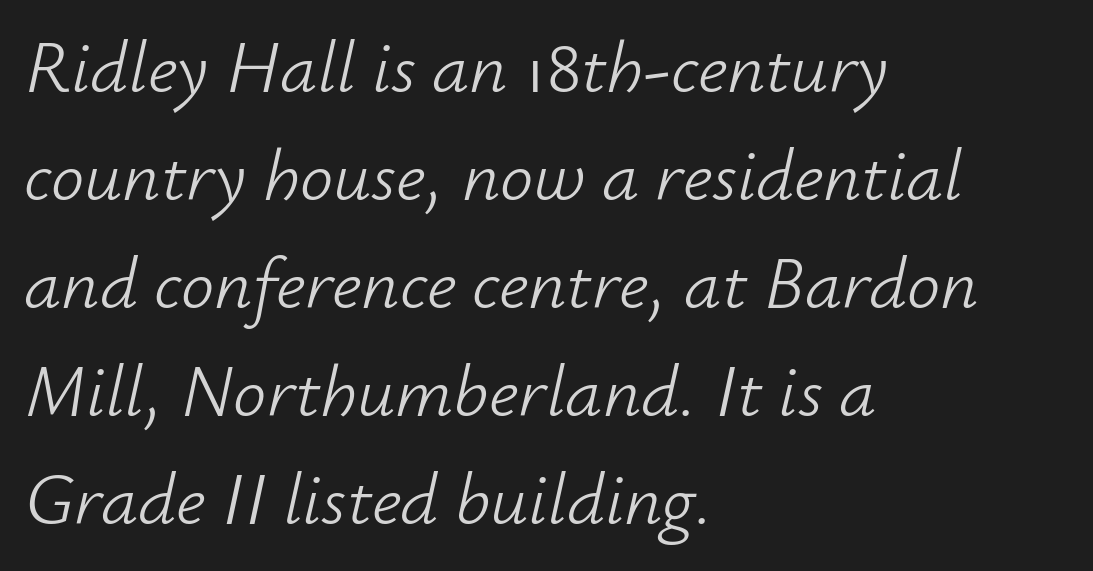
{"italic": "yes", "lean": "right", "slant_degrees": 12, "bold": "no", "weight": "light", "width": "normal", "stroke_contrast": "low", "x_height": "small", "monospaced": "no", "underline": "no", "align": "left", "line_spacing": "normal", "line_spacing_ratio": 1.46, "letter_spacing": "normal", "letter_spacing_em": 0.0, "glyph_px": 74}
